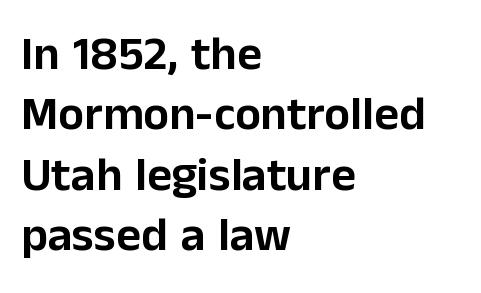
Quick note: underline off. Posture: straight, roman, zero tilt. The block of text has a typical density, with ordinary space between rows. Serif or sans? Sans — the stroke terminals are bare. Inter-character spacing is left at the font's built-in metrics.
